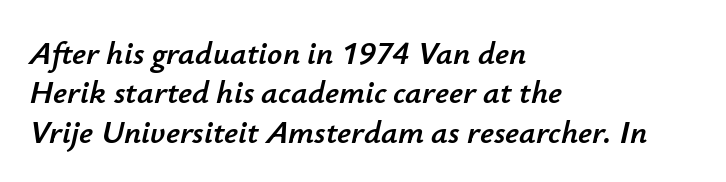
{"italic": "yes", "lean": "right", "slant_degrees": 12, "width": "normal", "stroke_contrast": "low", "x_height": "small", "monospaced": "no", "underline": "no", "align": "left", "line_spacing_ratio": 1.19, "letter_spacing": "normal", "letter_spacing_em": 0.0, "glyph_px": 33}
